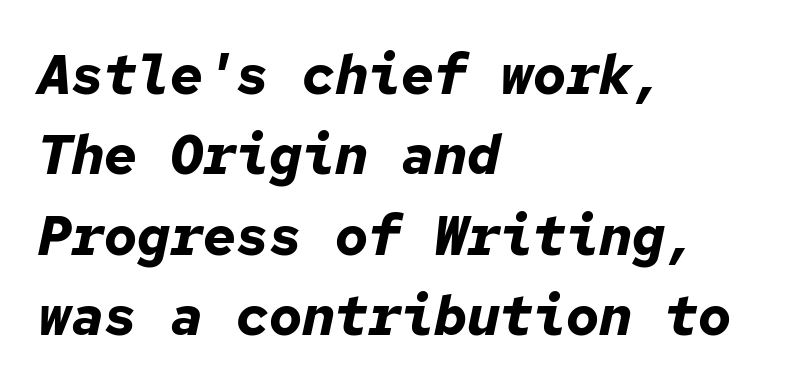
The image shows 55 px bold type, italic (leaning right), monospaced; set left-aligned, normal line spacing (1.46x), normal letter spacing, not underlined; low stroke contrast and a medium x-height.
